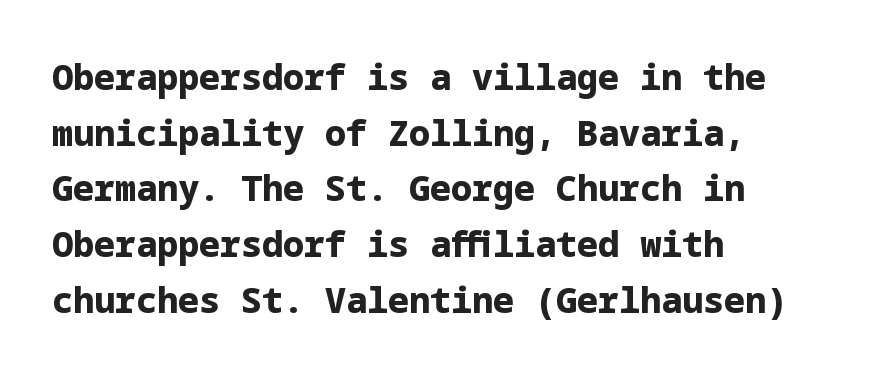
{"serif": "no", "italic": "no", "bold": "yes", "weight": "bold", "width": "normal", "stroke_contrast": "low", "x_height": "medium", "underline": "no", "align": "left", "line_spacing": "normal", "line_spacing_ratio": 1.59, "letter_spacing": "normal", "letter_spacing_em": 0.0, "glyph_px": 35}
